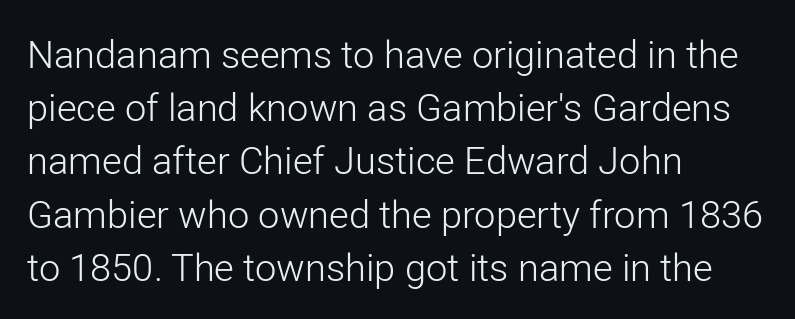
Q: Is the text bold? A: No.
Q: Is the text italic (slanted)? A: No, it is upright.
Q: Is the typeface a serif or a sans-serif typeface? A: Sans-serif.
Q: Is the text underlined? A: No.
Q: How is the paragraph aligned? A: Left-aligned.
Q: Is the spacing between letters normal or unusually wide? A: Normal.
Q: Is the spacing between lines tight, normal or loose? A: Normal.
Q: Width (condensed, normal, or wide)? A: Normal.
Q: Stroke contrast? A: Low.
Q: x-height? A: Medium.
Q: Monospaced? A: No.
